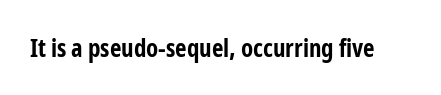
Underlining? Definitely not there. Strong, thick strokes mark this as bold type. This sample uses an upright cut, with every glyph sitting square on the baseline. A typesetter would call this zero additional tracking.
